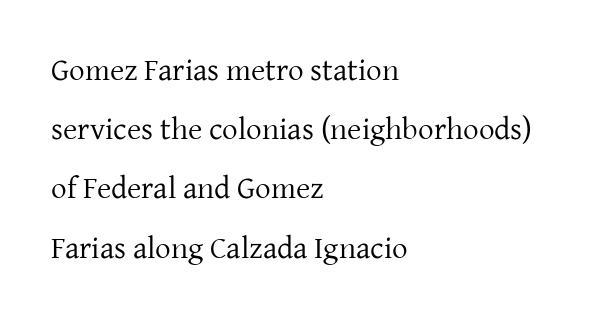
{"serif": "yes", "italic": "no", "bold": "no", "weight": "regular", "width": "normal", "stroke_contrast": "low", "x_height": "medium", "monospaced": "no", "underline": "no", "align": "left", "line_spacing": "loose", "line_spacing_ratio": 1.91, "letter_spacing": "normal", "letter_spacing_em": 0.0, "glyph_px": 31}
